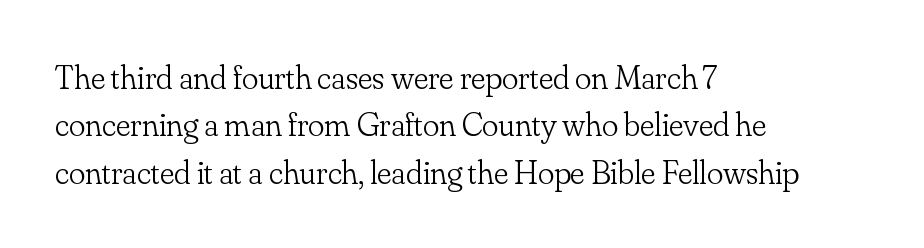
Q: Is the text bold? A: No.
Q: Is the text italic (slanted)? A: No, it is upright.
Q: Is the typeface a serif or a sans-serif typeface? A: Serif.
Q: Is the text underlined? A: No.
Q: How is the paragraph aligned? A: Left-aligned.
Q: Is the spacing between letters normal or unusually wide? A: Normal.
Q: Is the spacing between lines tight, normal or loose? A: Normal.
Q: Width (condensed, normal, or wide)? A: Normal.
Q: Stroke contrast? A: Low.
Q: x-height? A: Small.
Q: Monospaced? A: No.
